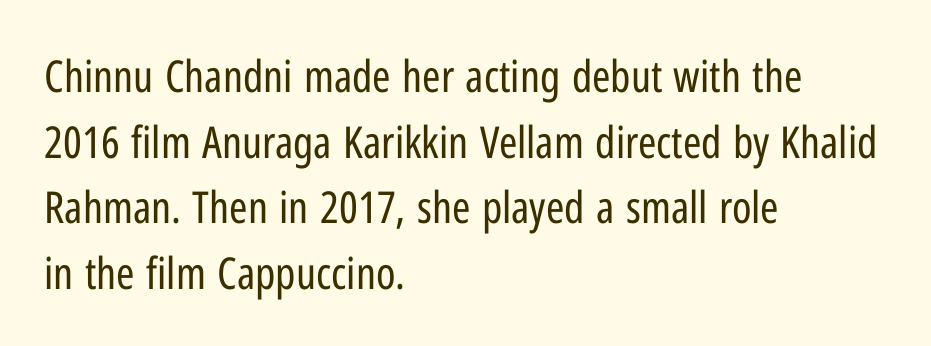
The gaps between neighbouring characters are ordinary and unremarkable. The rendering anchors every line to the left-hand side. Regarding serifs, this sample does without them. The passage shown is typed in a proportional face where columns would drift.
